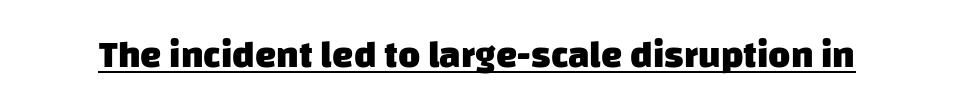
Q: Is the text bold? A: Yes.
Q: Is the typeface a serif or a sans-serif typeface? A: Sans-serif.
Q: Is the text underlined? A: Yes.
Q: Is the spacing between letters normal or unusually wide? A: Normal.
Q: Width (condensed, normal, or wide)? A: Normal.
Q: Stroke contrast? A: Low.
Q: x-height? A: Large.
Q: Monospaced? A: No.
